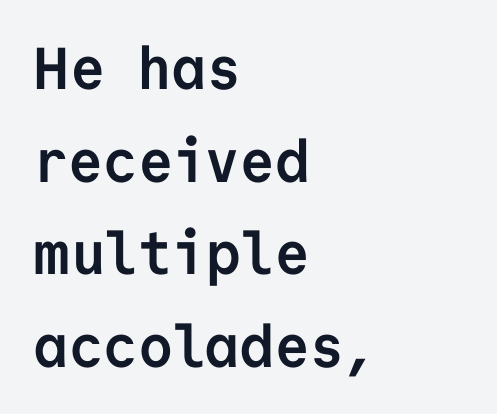
Q: Is the text bold? A: Yes.
Q: Is the text italic (slanted)? A: No, it is upright.
Q: Is the typeface a serif or a sans-serif typeface? A: Sans-serif.
Q: Is the text underlined? A: No.
Q: How is the paragraph aligned? A: Left-aligned.
Q: Is the spacing between letters normal or unusually wide? A: Normal.
Q: Is the spacing between lines tight, normal or loose? A: Normal.
Q: Width (condensed, normal, or wide)? A: Normal.
Q: Stroke contrast? A: Low.
Q: x-height? A: Medium.
Q: Monospaced? A: Yes.
